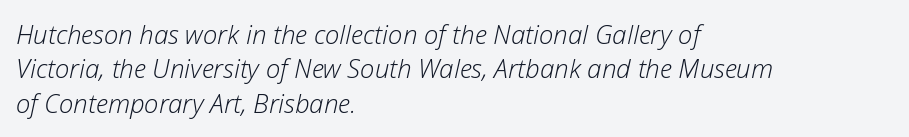
Ink coverage per letter is moderate at most. The whole block is typeset with a tilt. You could call the tracking neutral — neither tight nor loose. The glyphs are unaccompanied by any horizontal stroke below them.
